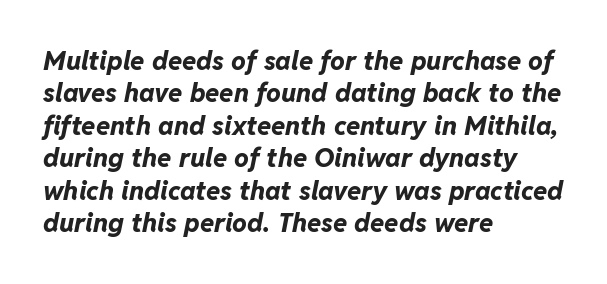
The axis of the letterforms is tilted away from vertical. The paragraph has a hard left edge and a soft right edge. The gaps between neighbouring characters are ordinary and unremarkable. Baseline-to-baseline distance is the conventional proportion of letter height. The passage shown is not underscored anywhere.
